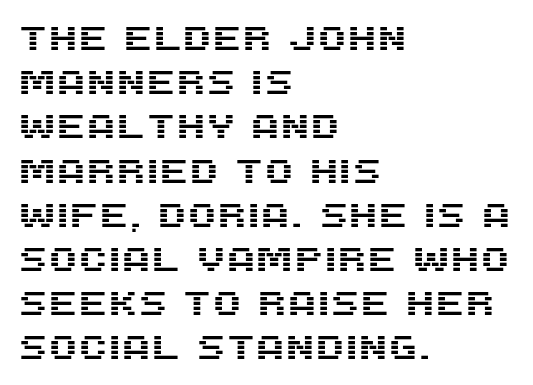
{"serif": "no", "italic": "no", "width": "normal", "stroke_contrast": "medium", "x_height": "large", "monospaced": "no", "underline": "no", "align": "left", "line_spacing": "normal", "line_spacing_ratio": 1.3, "letter_spacing": "normal", "letter_spacing_em": 0.0, "glyph_px": 34}
